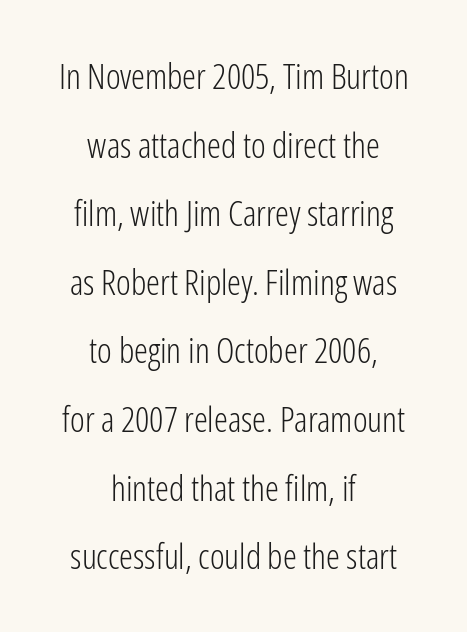
Q: Is the text bold? A: No.
Q: Is the text italic (slanted)? A: No, it is upright.
Q: Is the typeface a serif or a sans-serif typeface? A: Sans-serif.
Q: Is the text underlined? A: No.
Q: How is the paragraph aligned? A: Centered.
Q: Is the spacing between letters normal or unusually wide? A: Normal.
Q: Is the spacing between lines tight, normal or loose? A: Loose.
Q: Width (condensed, normal, or wide)? A: Condensed.
Q: Stroke contrast? A: Low.
Q: x-height? A: Medium.
Q: Monospaced? A: No.
